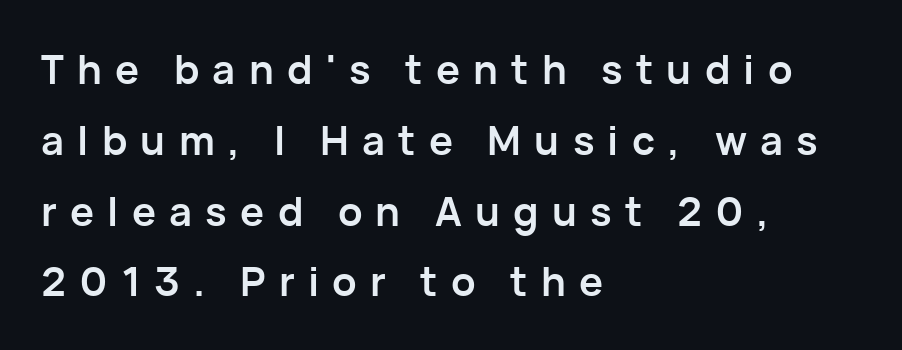
The image shows 40 px semibold sans-serif type, upright; set left-aligned, line spacing 1.77x, unusually wide letter spacing (+0.33 em), not underlined; low stroke contrast and a medium x-height.
